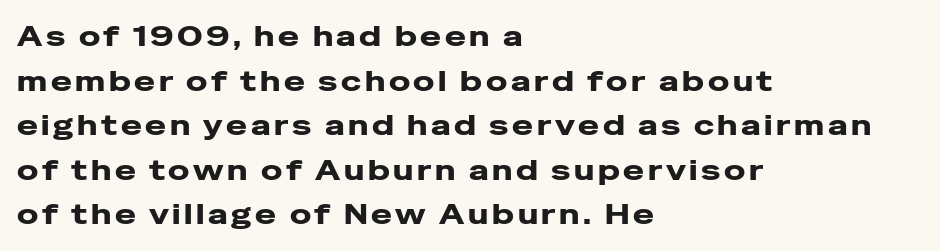
The image shows 28 px wide sans-serif type, upright; set left-aligned, normal line spacing (1.59x), not underlined; low stroke contrast and a medium x-height.
